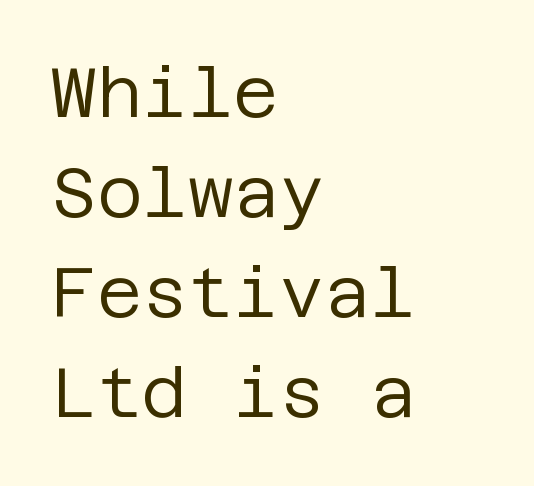
The image shows 70 px regular-weight sans-serif type, upright; set left-aligned, normal line spacing (1.43x), normal letter spacing, not underlined; low stroke contrast and a large x-height.
